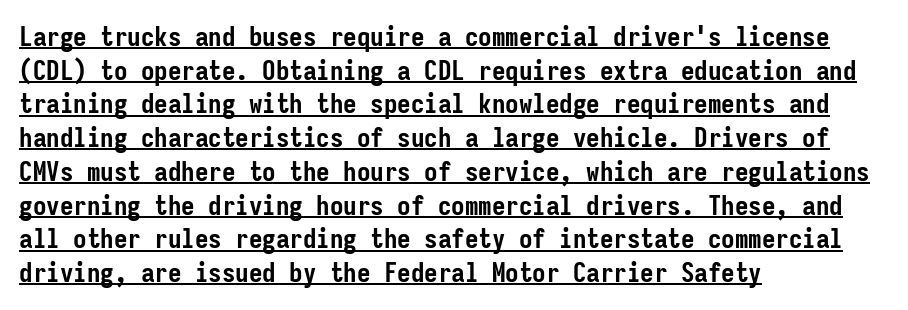
Q: Is the text bold? A: Yes.
Q: Is the text italic (slanted)? A: No, it is upright.
Q: Is the text underlined? A: Yes.
Q: How is the paragraph aligned? A: Left-aligned.
Q: Is the spacing between letters normal or unusually wide? A: Normal.
Q: Is the spacing between lines tight, normal or loose? A: Normal.
